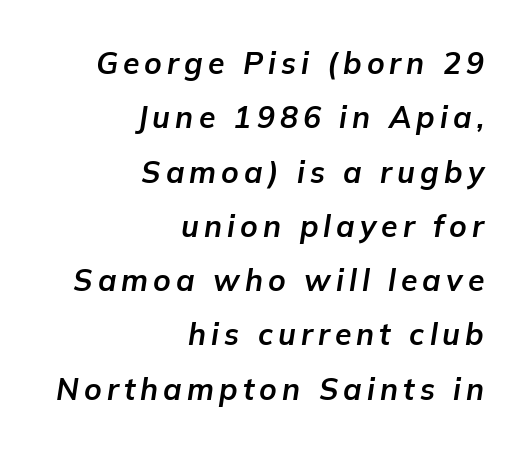
Emphasis by weight is at full strength: bold. Italic? Definitely — the glyphs are oblique. Honestly, there is no underline to notice here at all. The passage shown is typed in a proportional face where columns would drift. The paragraph shown leans on its right margin.
